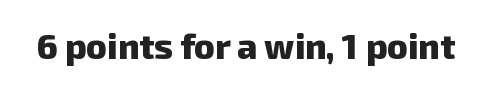
The image shows 35 px heavy sans-serif type; set normal letter spacing, not underlined; low stroke contrast and a medium x-height.
